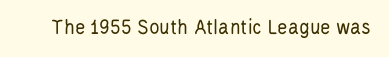
The space directly below the letters is spotless. Quick note: not italic, upright. The line texture is even and compact thanks to regular tracking. These glyphs show unthickened strokes, regular width or finer.
